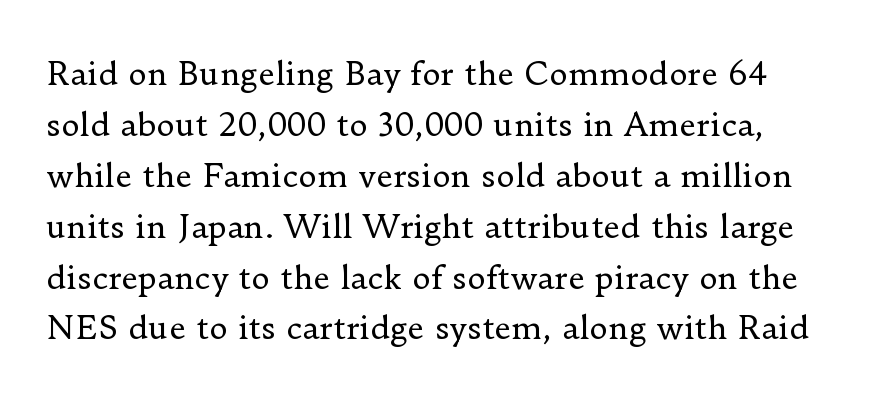
{"serif": "yes", "italic": "no", "bold": "no", "weight": "regular", "width": "normal", "stroke_contrast": "low", "x_height": "small", "monospaced": "no", "underline": "no", "line_spacing": "normal", "line_spacing_ratio": 1.59, "letter_spacing": "normal", "letter_spacing_em": 0.0, "glyph_px": 32}
